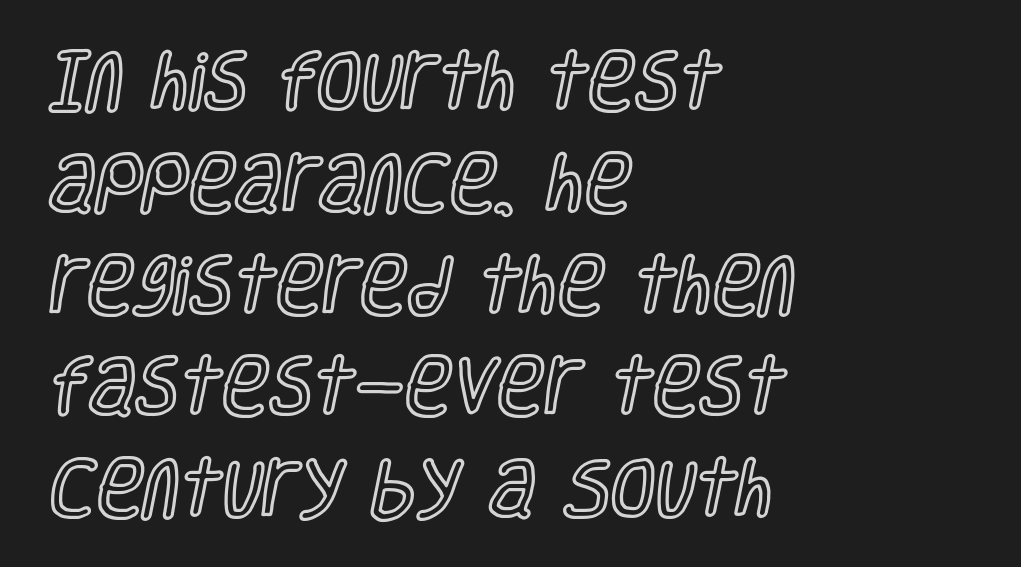
The image shows 64 px condensed type; set left-aligned, normal line spacing (1.59x), normal letter spacing, not underlined; a large x-height.
